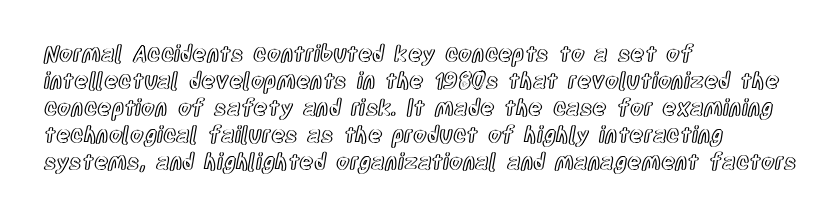
The image shows 22 px text type; set left-aligned, line spacing 1.23x, normal letter spacing, not underlined.
